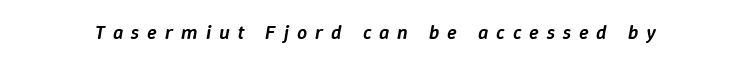
{"italic": "yes", "lean": "right", "slant_degrees": 9, "bold": "semi", "underline": "no", "letter_spacing": "wide", "letter_spacing_em": 0.4, "glyph_px": 20}
